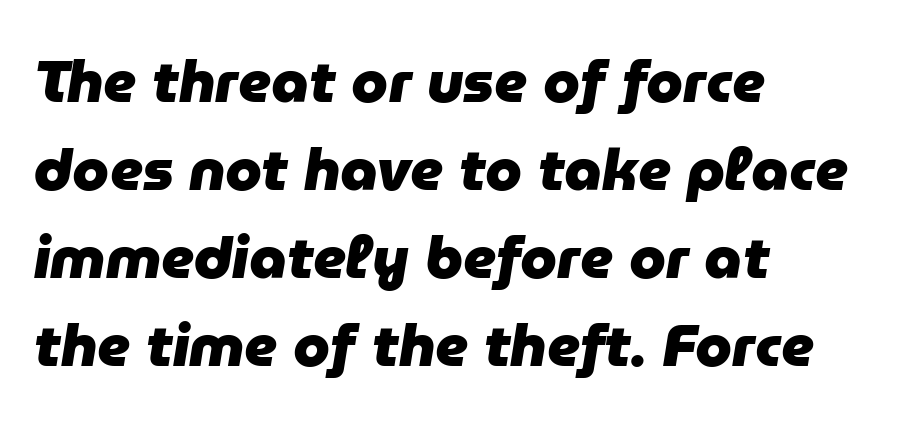
The image shows 59 px heavy type, italic (leaning right); set left-aligned, normal line spacing (1.49x), normal letter spacing, not underlined; low stroke contrast and a medium x-height.
